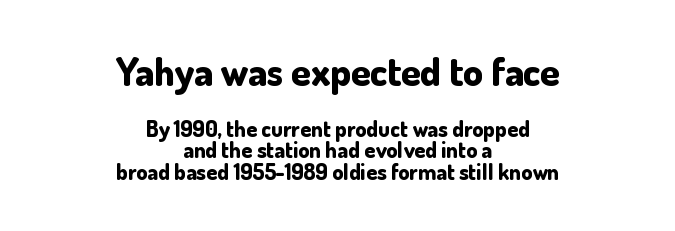
{"serif": "no", "italic": "no", "bold": "yes", "weight": "bold", "width": "normal", "stroke_contrast": "low", "x_height": "small", "monospaced": "no", "underline": "no", "align": "center", "line_spacing": "tight", "line_spacing_ratio": 0.97, "letter_spacing": "normal", "letter_spacing_em": 0.0, "larger_block": "first", "size_ratio": 1.77, "glyph_px": 39}
